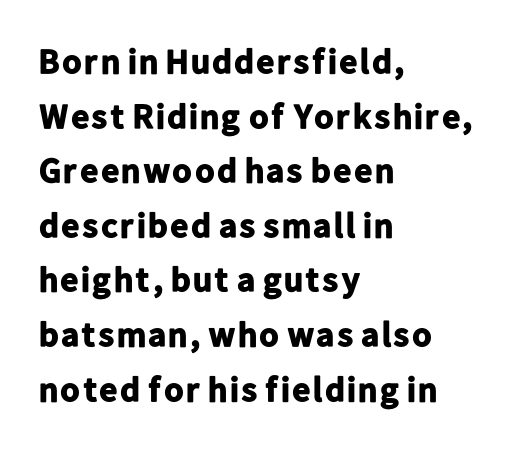
Students, this is bold: see how much ink each stroke carries. Type style note: lacks serifs. Quick note: interline space is typical. Just letters on the line, the space beneath them empty. Between one letter and the next there's only the usual sliver of space. This sample has the flowing, uneven cadence of proportional lettering.
